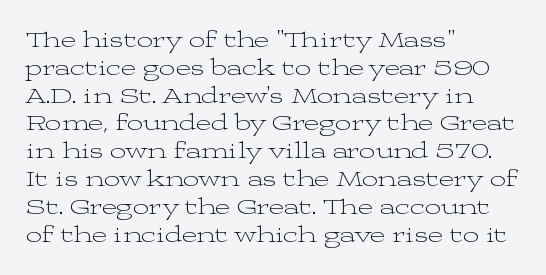
{"italic": "no", "bold": "no", "underline": "no", "align": "left", "line_spacing_ratio": 1.21, "letter_spacing": "normal", "letter_spacing_em": 0.0, "glyph_px": 23}
